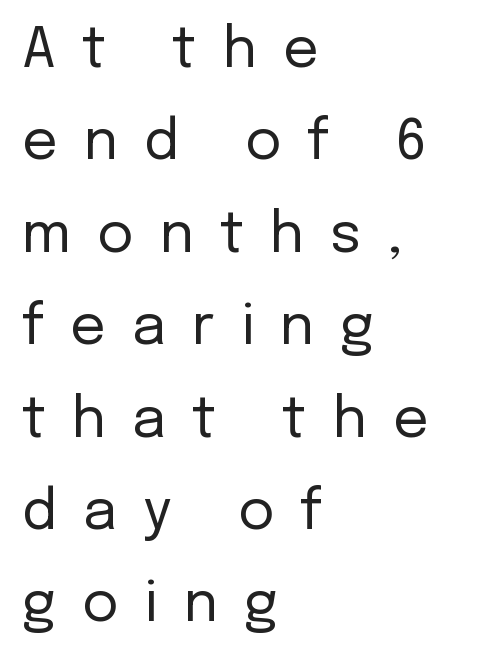
Is there much room between lines? A standard amount, neither cramped nor airy. Check the space under the baseline: it is left empty. Observe the wide spacing: letters keep a clear distance from each other. Typeset ragged right — the left edge is the straight one. These lines were composed using upright roman letters.
